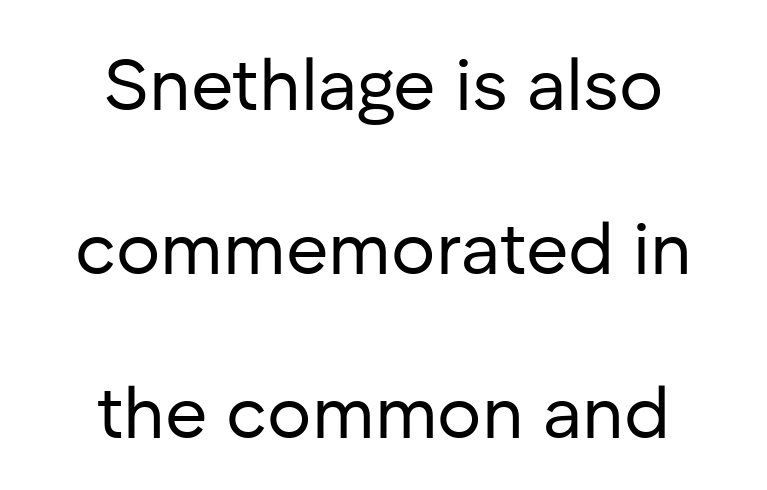
Q: Is the text bold? A: No.
Q: Is the text italic (slanted)? A: No, it is upright.
Q: Is the typeface a serif or a sans-serif typeface? A: Sans-serif.
Q: Is the text underlined? A: No.
Q: How is the paragraph aligned? A: Centered.
Q: Is the spacing between letters normal or unusually wide? A: Normal.
Q: Is the spacing between lines tight, normal or loose? A: Loose.
Q: Width (condensed, normal, or wide)? A: Normal.
Q: Stroke contrast? A: Low.
Q: x-height? A: Medium.
Q: Monospaced? A: No.
